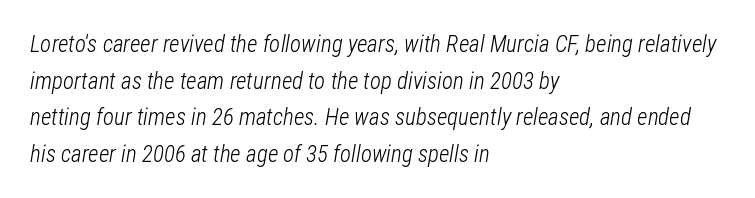
Q: Is the text bold? A: No.
Q: Is the text italic (slanted)? A: Yes, it leans right by about 12 degrees.
Q: Is the text underlined? A: No.
Q: How is the paragraph aligned? A: Left-aligned.
Q: Is the spacing between letters normal or unusually wide? A: Normal.
Q: Is the spacing between lines tight, normal or loose? A: Normal.
